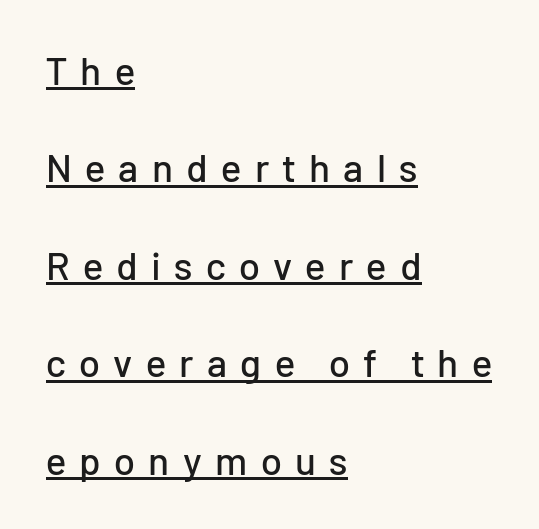
{"serif": "no", "italic": "no", "width": "normal", "stroke_contrast": "low", "x_height": "medium", "monospaced": "no", "underline": "yes", "align": "left", "line_spacing": "loose", "line_spacing_ratio": 2.5, "letter_spacing": "wide", "letter_spacing_em": 0.34, "glyph_px": 39}
